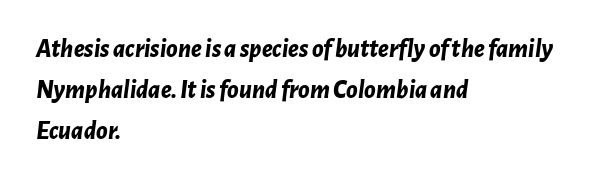
Teacher's note: observe the even left margin — that is flush-left alignment. Strong, thick strokes mark this as bold type. This sample uses plain, unmodified letter spacing. Has an underline been added? It has not.
